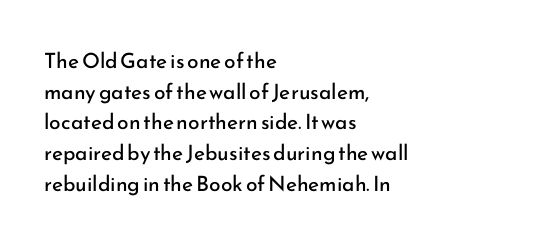
The image shows 21 px text type, upright; set left-aligned, normal line spacing (1.46x), normal letter spacing, not underlined.
